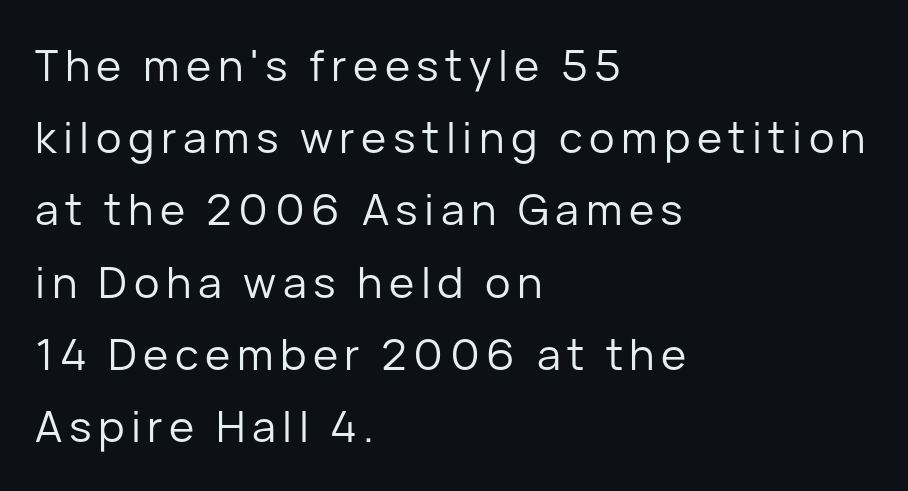
Q: Is the text bold? A: No.
Q: Is the text italic (slanted)? A: No, it is upright.
Q: Is the typeface a serif or a sans-serif typeface? A: Sans-serif.
Q: Is the text underlined? A: No.
Q: How is the paragraph aligned? A: Left-aligned.
Q: Is the spacing between lines tight, normal or loose? A: Normal.
Q: Width (condensed, normal, or wide)? A: Normal.
Q: Stroke contrast? A: Low.
Q: x-height? A: Medium.
Q: Monospaced? A: No.
